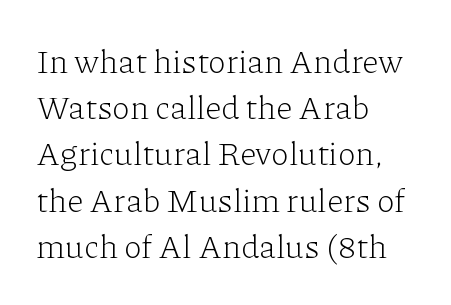
{"serif": "yes", "italic": "no", "bold": "no", "weight": "light", "width": "normal", "stroke_contrast": "low", "x_height": "medium", "monospaced": "no", "underline": "no", "align": "left", "line_spacing": "normal", "line_spacing_ratio": 1.4, "letter_spacing": "normal", "letter_spacing_em": 0.0, "glyph_px": 33}
